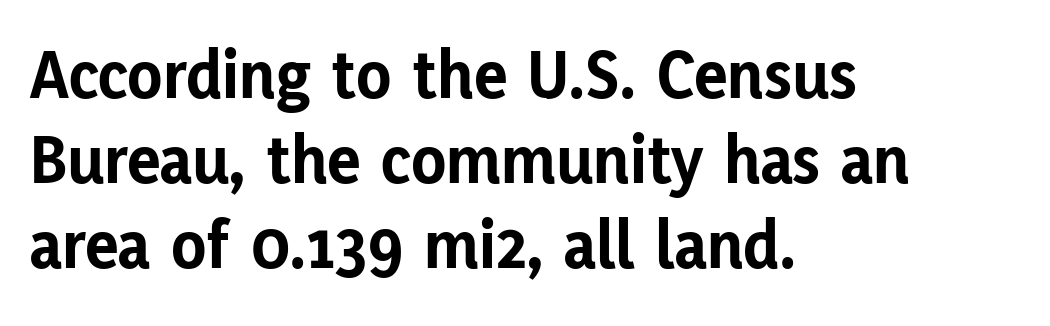
Q: Is the text bold? A: Yes.
Q: Is the text italic (slanted)? A: No, it is upright.
Q: Is the typeface a serif or a sans-serif typeface? A: Sans-serif.
Q: Is the text underlined? A: No.
Q: How is the paragraph aligned? A: Left-aligned.
Q: Is the spacing between letters normal or unusually wide? A: Normal.
Q: Width (condensed, normal, or wide)? A: Normal.
Q: Stroke contrast? A: Low.
Q: x-height? A: Medium.
Q: Monospaced? A: No.
